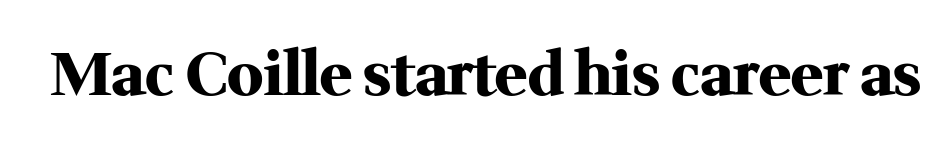
Q: Is the text bold? A: Yes.
Q: Is the text italic (slanted)? A: No, it is upright.
Q: Is the typeface a serif or a sans-serif typeface? A: Serif.
Q: Is the text underlined? A: No.
Q: Is the spacing between letters normal or unusually wide? A: Normal.
Q: Width (condensed, normal, or wide)? A: Normal.
Q: Stroke contrast? A: Medium.
Q: x-height? A: Medium.
Q: Monospaced? A: No.
